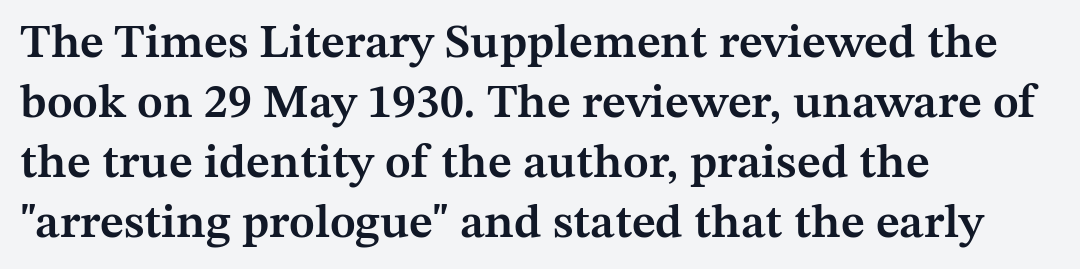
Q: Is the text bold? A: Semi-bold.
Q: Is the text italic (slanted)? A: No, it is upright.
Q: Is the typeface a serif or a sans-serif typeface? A: Serif.
Q: Is the text underlined? A: No.
Q: How is the paragraph aligned? A: Left-aligned.
Q: Is the spacing between letters normal or unusually wide? A: Normal.
Q: Is the spacing between lines tight, normal or loose? A: Normal.
Q: Width (condensed, normal, or wide)? A: Normal.
Q: Stroke contrast? A: Medium.
Q: x-height? A: Medium.
Q: Monospaced? A: No.
